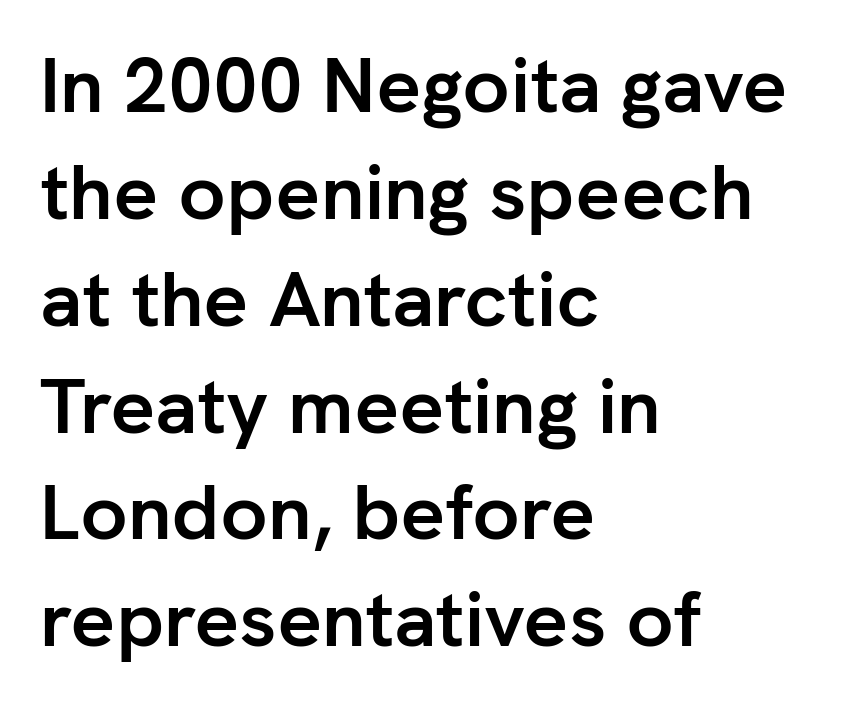
The image shows 78 px semibold sans-serif type, upright; set left-aligned, normal line spacing (1.37x), normal letter spacing, not underlined; low stroke contrast and a medium x-height.
